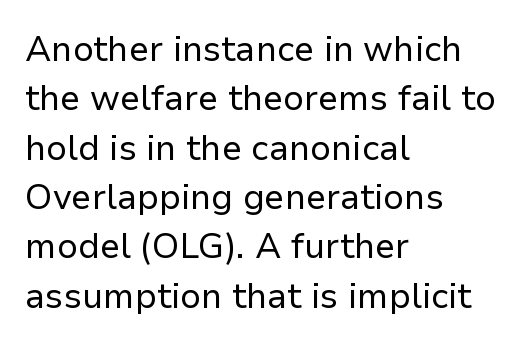
{"serif": "no", "italic": "no", "bold": "no", "weight": "regular", "width": "normal", "stroke_contrast": "low", "x_height": "medium", "monospaced": "no", "underline": "no", "align": "left", "line_spacing": "normal", "line_spacing_ratio": 1.41, "letter_spacing": "normal", "letter_spacing_em": 0.0, "glyph_px": 35}
